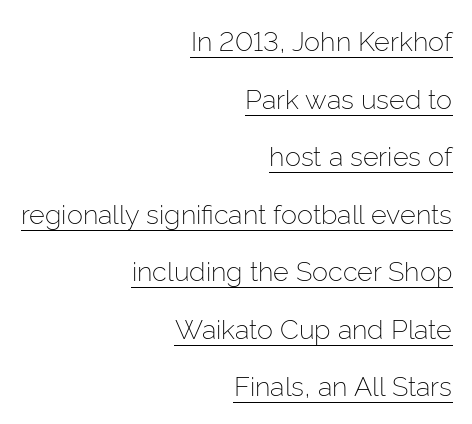
Q: Is the text bold? A: No.
Q: Is the text italic (slanted)? A: No, it is upright.
Q: Is the text underlined? A: Yes.
Q: How is the paragraph aligned? A: Right-aligned.
Q: Is the spacing between letters normal or unusually wide? A: Normal.
Q: Is the spacing between lines tight, normal or loose? A: Loose.
